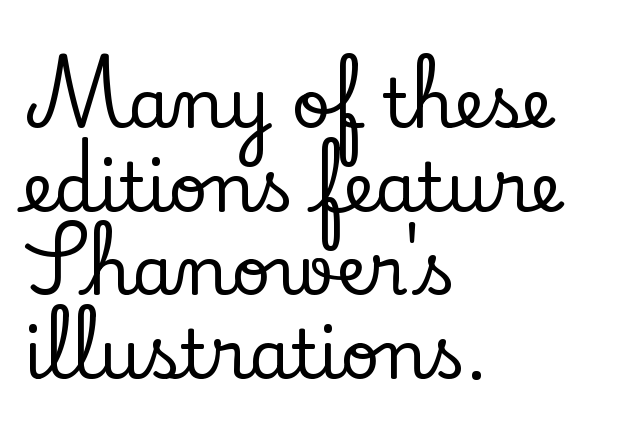
Q: Is the text italic (slanted)? A: No, it is upright.
Q: Is the typeface a serif or a sans-serif typeface? A: Serif.
Q: Is the text underlined? A: No.
Q: How is the paragraph aligned? A: Left-aligned.
Q: Is the spacing between letters normal or unusually wide? A: Normal.
Q: Width (condensed, normal, or wide)? A: Normal.
Q: Stroke contrast? A: Low.
Q: x-height? A: Small.
Q: Monospaced? A: No.
